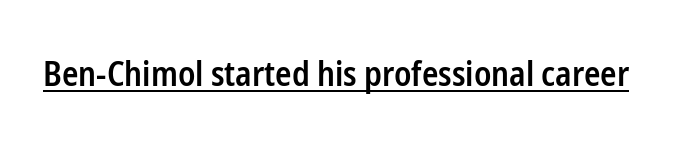
The face used here is proportionally spaced, like ordinary book or web type. In designer terms, the underline attribute is active on this setting. To sum up the face: it is a sans, with no serifs. Does the weight exceed regular? Yes, but only to semibold. Students, note that the glyphs here touch the page at normal intervals. This sample uses an upright cut, with every glyph sitting square on the baseline.
